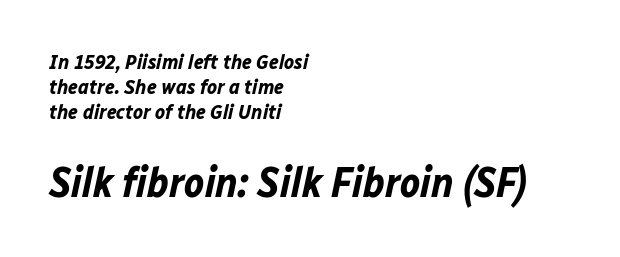
{"italic": "yes", "lean": "right", "slant_degrees": 12, "bold": "yes", "weight": "bold", "width": "normal", "stroke_contrast": "low", "x_height": "medium", "monospaced": "no", "underline": "no", "align": "left", "line_spacing_ratio": 1.18, "letter_spacing": "normal", "letter_spacing_em": 0.0, "larger_block": "second", "size_ratio": 2.0, "glyph_px": 42}
